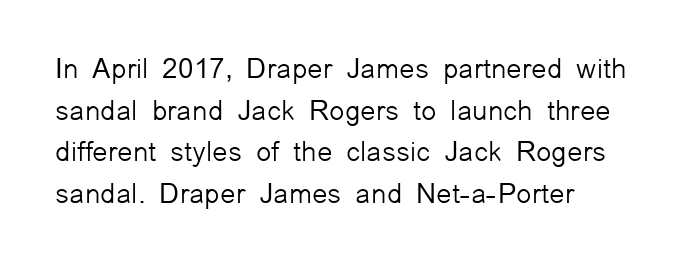
{"serif": "no", "italic": "no", "bold": "no", "weight": "light", "width": "normal", "stroke_contrast": "low", "x_height": "medium", "monospaced": "no", "underline": "no", "align": "left", "line_spacing": "normal", "line_spacing_ratio": 1.49, "letter_spacing": "normal", "letter_spacing_em": 0.0, "glyph_px": 28}
